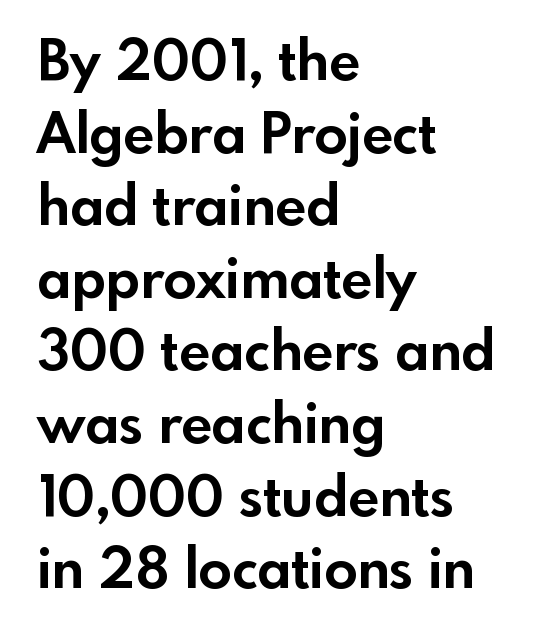
Q: Is the text bold? A: Yes.
Q: Is the text italic (slanted)? A: No, it is upright.
Q: Is the typeface a serif or a sans-serif typeface? A: Sans-serif.
Q: Is the text underlined? A: No.
Q: How is the paragraph aligned? A: Left-aligned.
Q: Is the spacing between letters normal or unusually wide? A: Normal.
Q: Is the spacing between lines tight, normal or loose? A: Normal.
Q: Width (condensed, normal, or wide)? A: Normal.
Q: x-height? A: Small.
Q: Monospaced? A: No.
